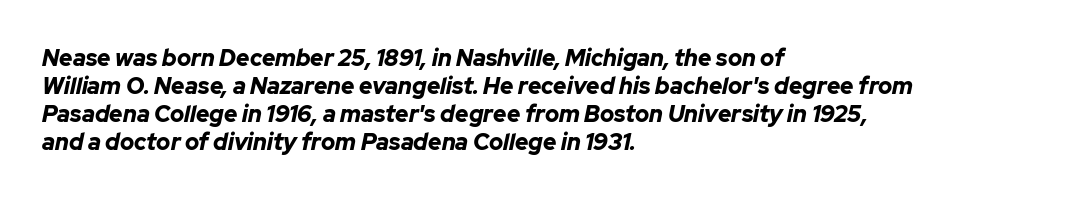
{"italic": "yes", "lean": "right", "slant_degrees": 12, "bold": "yes", "underline": "no", "align": "left", "line_spacing_ratio": 1.22, "letter_spacing": "normal", "letter_spacing_em": 0.0, "glyph_px": 23}
